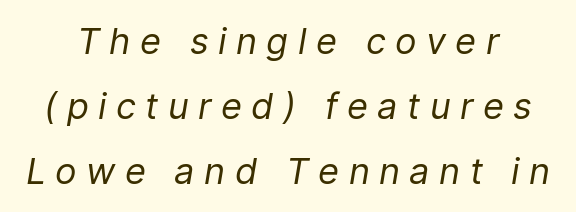
{"italic": "yes", "lean": "right", "slant_degrees": 9, "bold": "no", "weight": "regular", "width": "normal", "stroke_contrast": "low", "x_height": "medium", "monospaced": "no", "underline": "no", "line_spacing_ratio": 1.8, "letter_spacing": "wide", "letter_spacing_em": 0.26, "glyph_px": 36}
